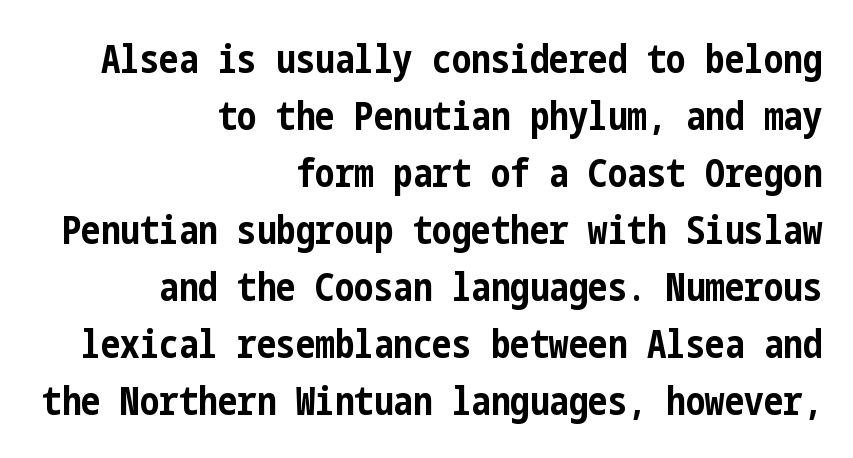
{"serif": "no", "italic": "no", "bold": "yes", "weight": "bold", "width": "condensed", "stroke_contrast": "low", "x_height": "medium", "underline": "no", "align": "right", "line_spacing": "normal", "line_spacing_ratio": 1.46, "letter_spacing": "normal", "letter_spacing_em": 0.0, "glyph_px": 39}
